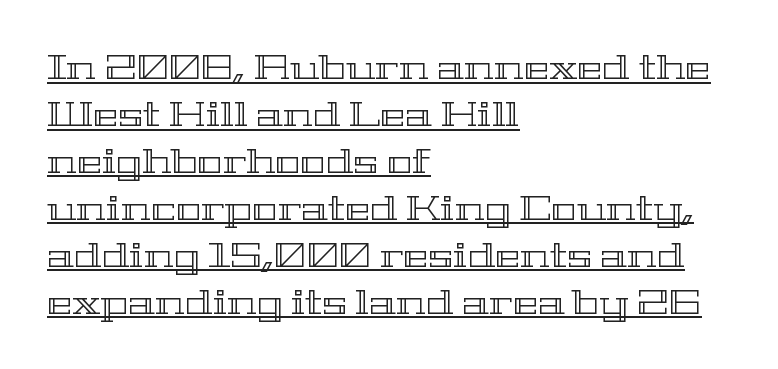
The image shows 34 px wide type, upright; set left-aligned, normal line spacing (1.38x), normal letter spacing, underlined; a medium x-height.
